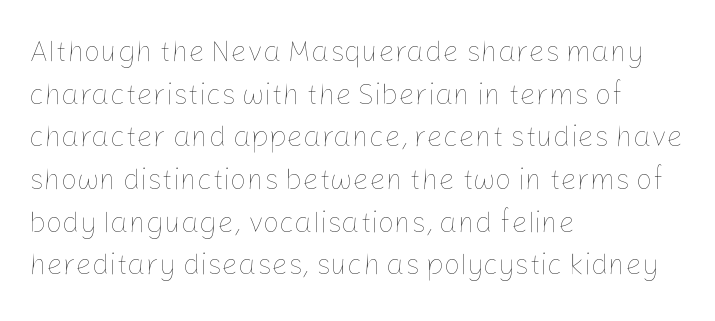
{"italic": "no", "bold": "no", "weight": "thin", "width": "normal", "stroke_contrast": "low", "x_height": "medium", "monospaced": "no", "underline": "no", "align": "left", "line_spacing": "normal", "line_spacing_ratio": 1.47, "letter_spacing": "normal", "letter_spacing_em": 0.0, "glyph_px": 29}
